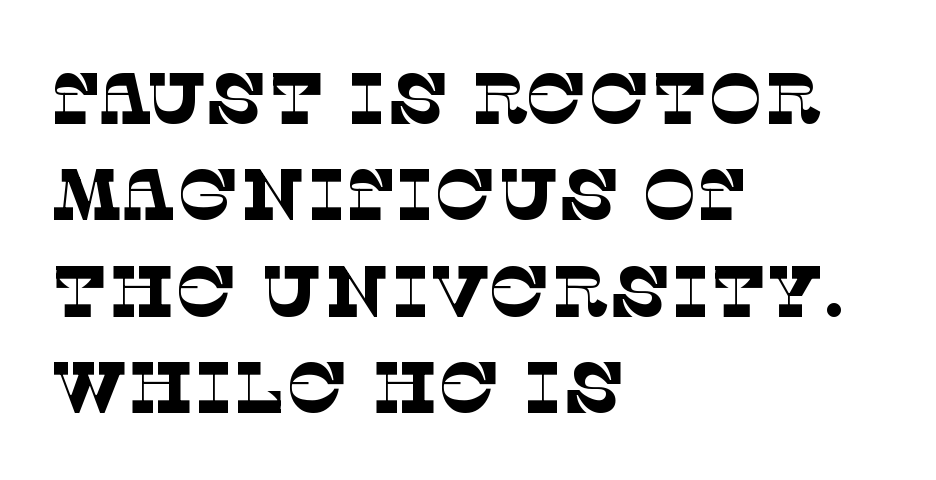
{"serif": "yes", "bold": "no", "weight": "thin", "width": "normal", "stroke_contrast": "low", "x_height": "large", "monospaced": "no", "underline": "no", "align": "left", "line_spacing": "normal", "line_spacing_ratio": 1.32, "letter_spacing": "normal", "letter_spacing_em": 0.0, "glyph_px": 73}
